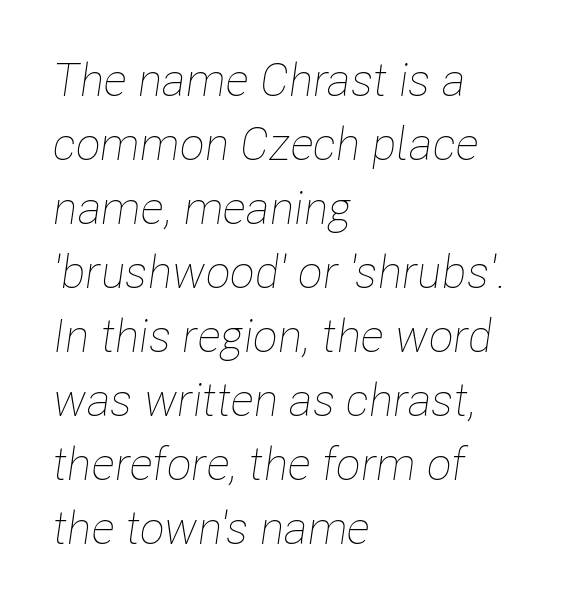
Each word holds together tightly as a unit, with standard inter-letter gaps. Stems here are at most as thick as an everyday book face. When letters slant like this, we call the style italic. Horizontal alignment here is leftward, the default for most running prose. Letters rest on an invisible, unmarked baseline. Each new line begins a customary step beneath the previous one.
